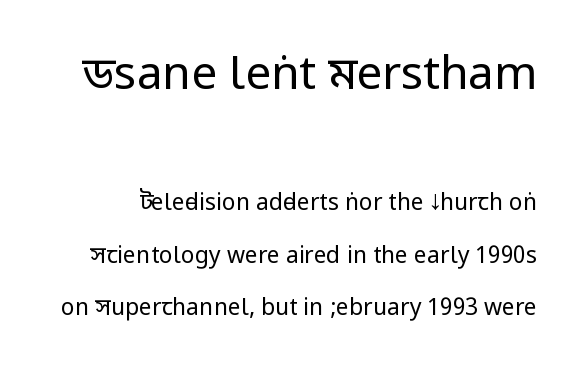
The image shows 46 px regular-weight, condensed sans-serif type, upright; set loose line spacing (2.29x), normal letter spacing, not underlined; the first (top) block is 2.0x larger; low stroke contrast.
